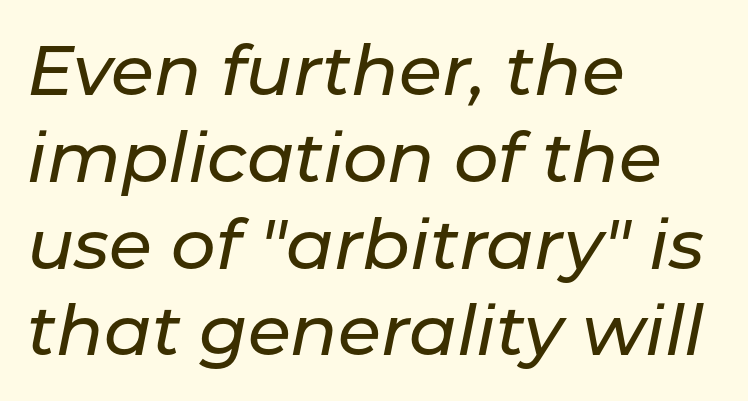
{"italic": "yes", "lean": "right", "slant_degrees": 11, "width": "normal", "stroke_contrast": "low", "x_height": "medium", "monospaced": "no", "underline": "no", "align": "left", "line_spacing_ratio": 1.24, "letter_spacing": "normal", "letter_spacing_em": 0.0, "glyph_px": 70}
